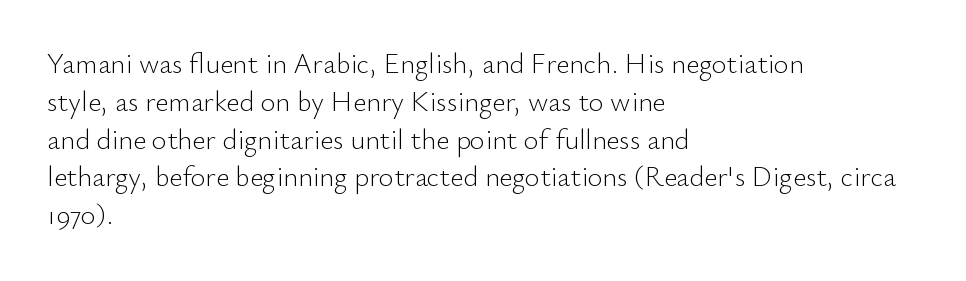
The image shows 28 px light sans-serif type, upright; set left-aligned, normal line spacing (1.35x), normal letter spacing, not underlined; low stroke contrast and a small x-height.
